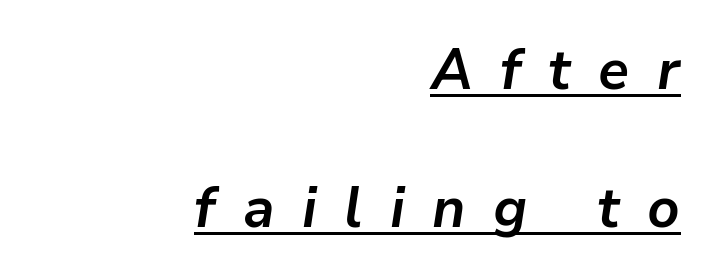
{"italic": "yes", "lean": "right", "slant_degrees": 9, "bold": "yes", "weight": "semibold", "width": "normal", "stroke_contrast": "low", "x_height": "medium", "monospaced": "no", "underline": "yes", "align": "right", "line_spacing": "loose", "line_spacing_ratio": 2.42, "letter_spacing": "wide", "letter_spacing_em": 0.48, "glyph_px": 57}
